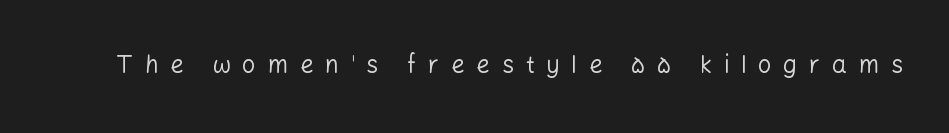
{"italic": "no", "bold": "no", "underline": "no", "letter_spacing": "wide", "letter_spacing_em": 0.48, "glyph_px": 24}
